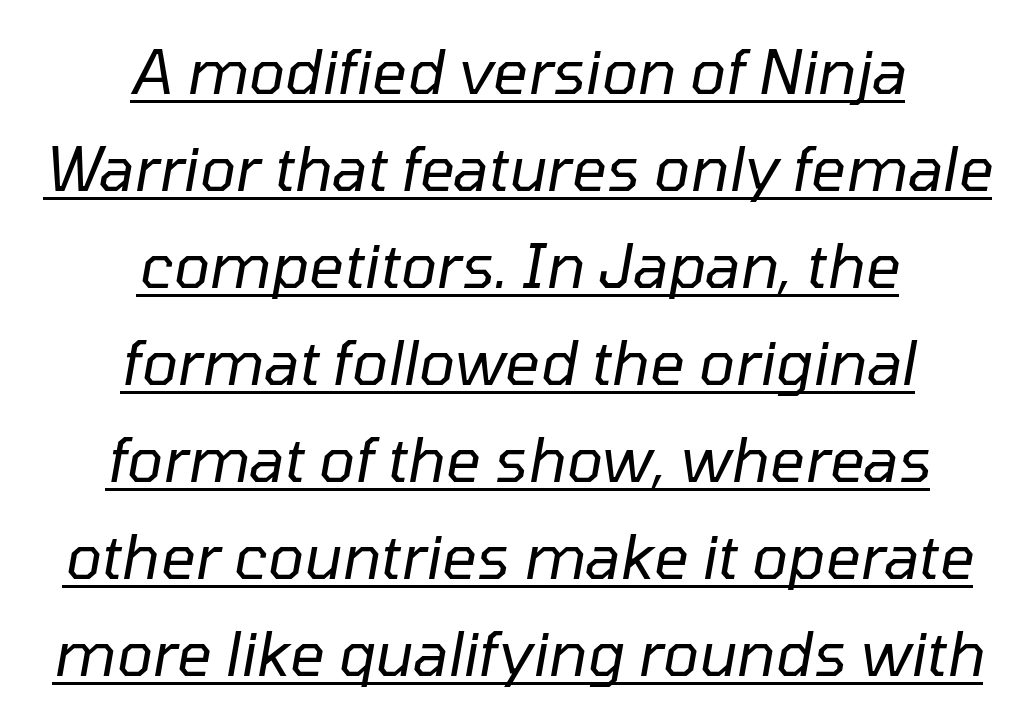
Varying glyph widths throughout — classic text-font behaviour. Horizontally, the lines are justified to the midpoint only. This sample keeps an unexceptional amount of space between lines. Bold? No — there's no thickening of the strokes. The letters sit at their default tracking, neither squeezed nor spread. The typography opts for an oblique posture over an upright one.
